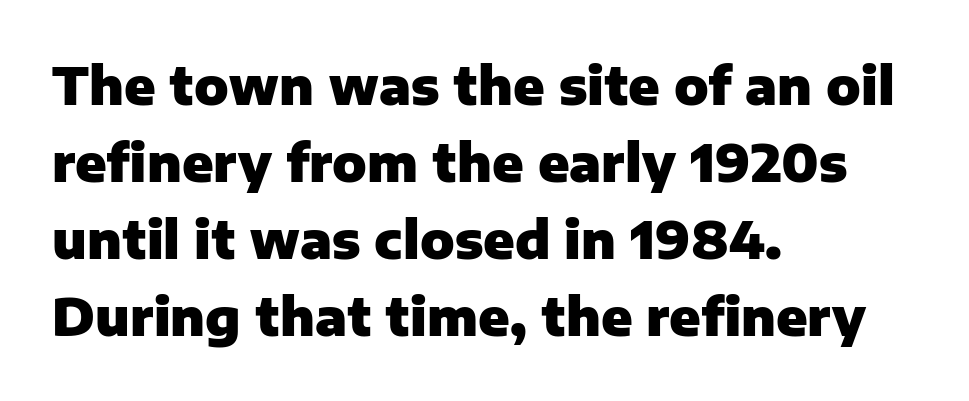
Q: Is the text bold? A: Yes.
Q: Is the text italic (slanted)? A: No, it is upright.
Q: Is the typeface a serif or a sans-serif typeface? A: Sans-serif.
Q: Is the text underlined? A: No.
Q: How is the paragraph aligned? A: Left-aligned.
Q: Is the spacing between letters normal or unusually wide? A: Normal.
Q: Is the spacing between lines tight, normal or loose? A: Normal.
Q: Width (condensed, normal, or wide)? A: Normal.
Q: Stroke contrast? A: Low.
Q: x-height? A: Medium.
Q: Monospaced? A: No.
